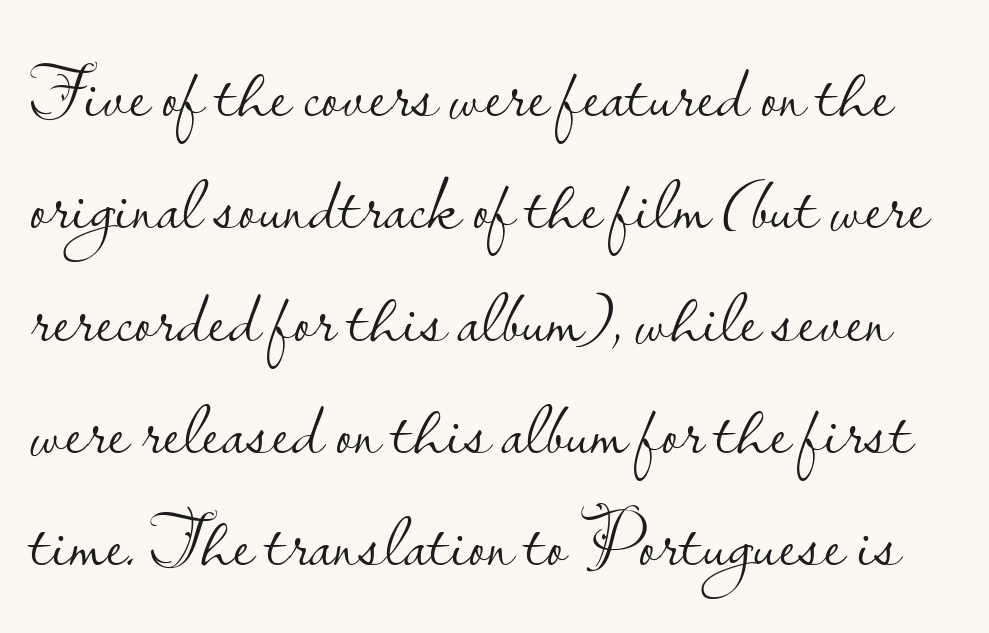
Typographically, this falls in the sans-serif category. You could not count columns in this text — the font is proportionally spaced. Check under the words: just untouched page.
